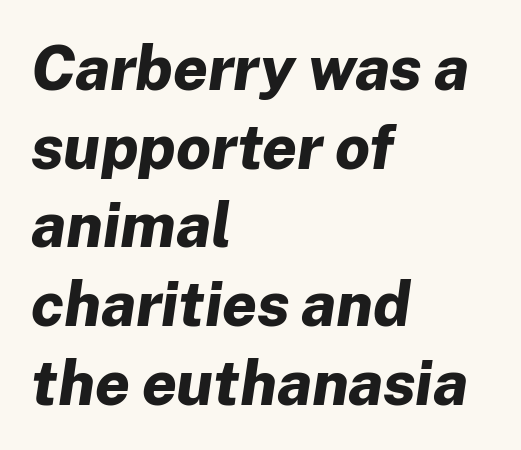
If you measured baseline to baseline, you'd find a middling distance. The text carries the slant typical of an italic or oblique font. A bare baseline throughout the passage. The characters look thick and weighty, a clear bold. Looks like regular typesetting: each glyph gets only the width it needs. A classic flush-left, rag-right setting is used for this passage.
